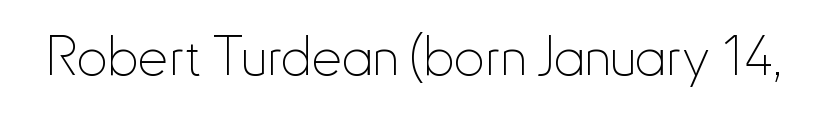
The image shows 54 px thin, condensed sans-serif type, upright; set normal letter spacing, not underlined; low stroke contrast and a small x-height.
